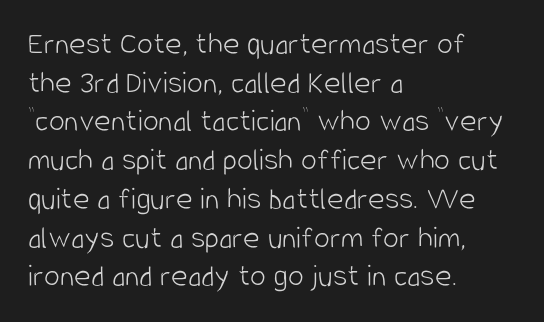
Q: Is the text bold? A: No.
Q: Is the text italic (slanted)? A: No, it is upright.
Q: Is the typeface a serif or a sans-serif typeface? A: Sans-serif.
Q: Is the text underlined? A: No.
Q: How is the paragraph aligned? A: Left-aligned.
Q: Is the spacing between letters normal or unusually wide? A: Normal.
Q: Width (condensed, normal, or wide)? A: Condensed.
Q: Stroke contrast? A: Low.
Q: x-height? A: Large.
Q: Monospaced? A: No.
